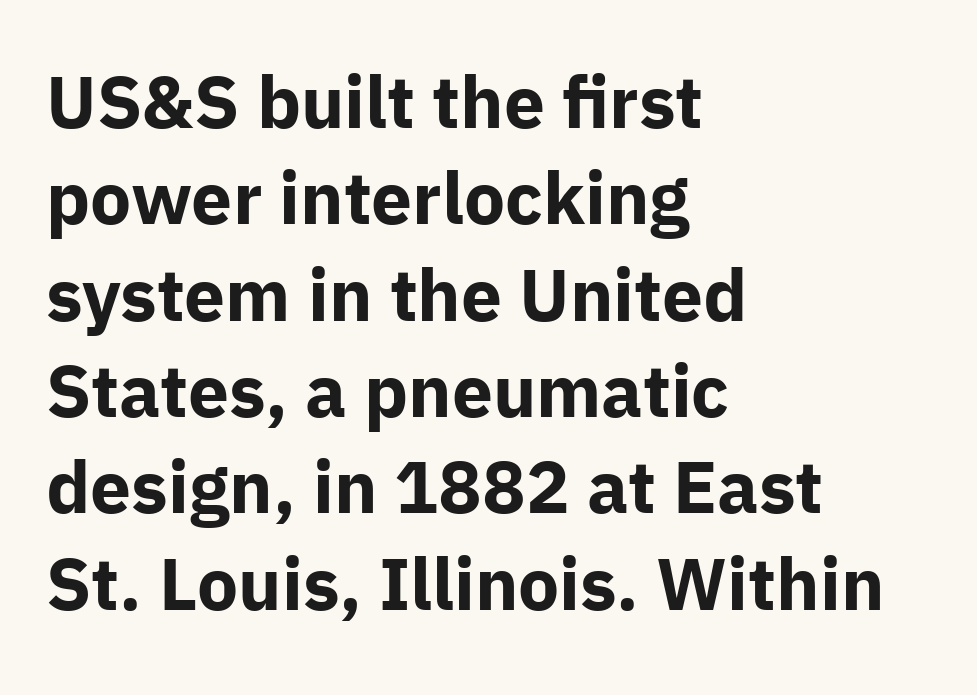
Q: Is the text bold? A: Yes.
Q: Is the text italic (slanted)? A: No, it is upright.
Q: Is the typeface a serif or a sans-serif typeface? A: Sans-serif.
Q: Is the text underlined? A: No.
Q: How is the paragraph aligned? A: Left-aligned.
Q: Is the spacing between letters normal or unusually wide? A: Normal.
Q: Is the spacing between lines tight, normal or loose? A: Normal.
Q: Width (condensed, normal, or wide)? A: Normal.
Q: Stroke contrast? A: Low.
Q: x-height? A: Medium.
Q: Monospaced? A: No.
